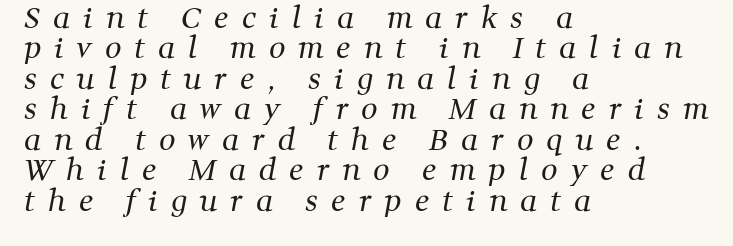
If you drew a ruler down the left edge, every line would touch it. A quiet, ordinary-to-light weight characterises the typeface. The line texture is sparse and dotted thanks to wide tracking. Varying glyph widths throughout — classic text-font behaviour. Vertical spacing — tight.
